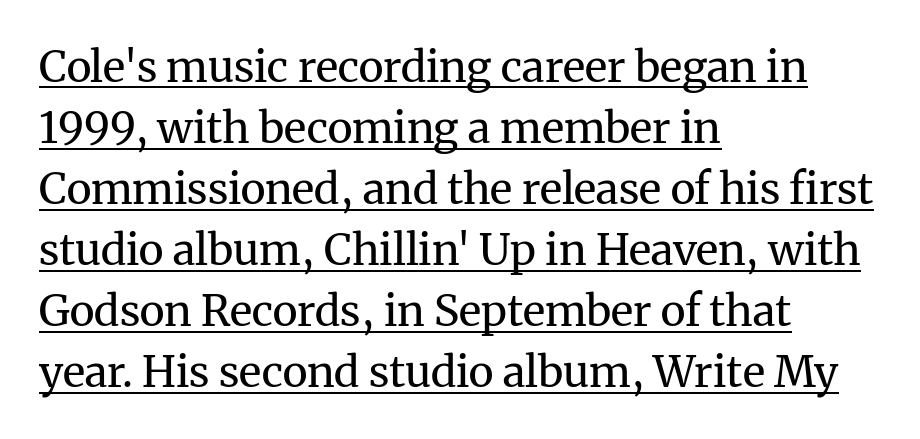
The image shows 43 px regular-weight serif type, upright; set left-aligned, normal line spacing (1.42x), normal letter spacing, underlined; medium stroke contrast and a medium x-height.
